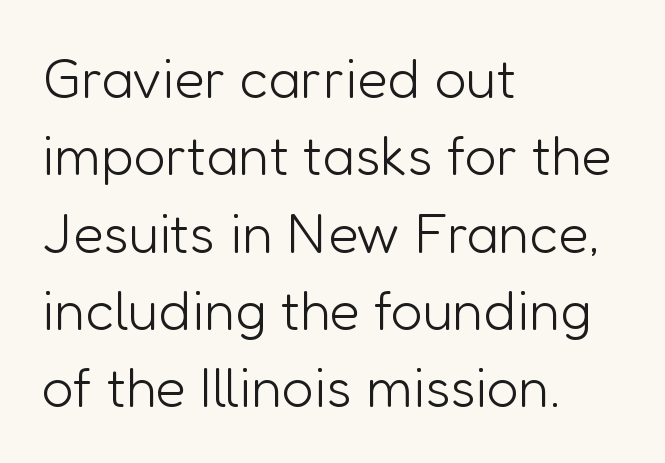
Q: Is the text bold? A: No.
Q: Is the text italic (slanted)? A: No, it is upright.
Q: Is the typeface a serif or a sans-serif typeface? A: Sans-serif.
Q: Is the text underlined? A: No.
Q: How is the paragraph aligned? A: Left-aligned.
Q: Is the spacing between letters normal or unusually wide? A: Normal.
Q: Is the spacing between lines tight, normal or loose? A: Normal.
Q: Width (condensed, normal, or wide)? A: Normal.
Q: Stroke contrast? A: Low.
Q: x-height? A: Medium.
Q: Monospaced? A: No.
